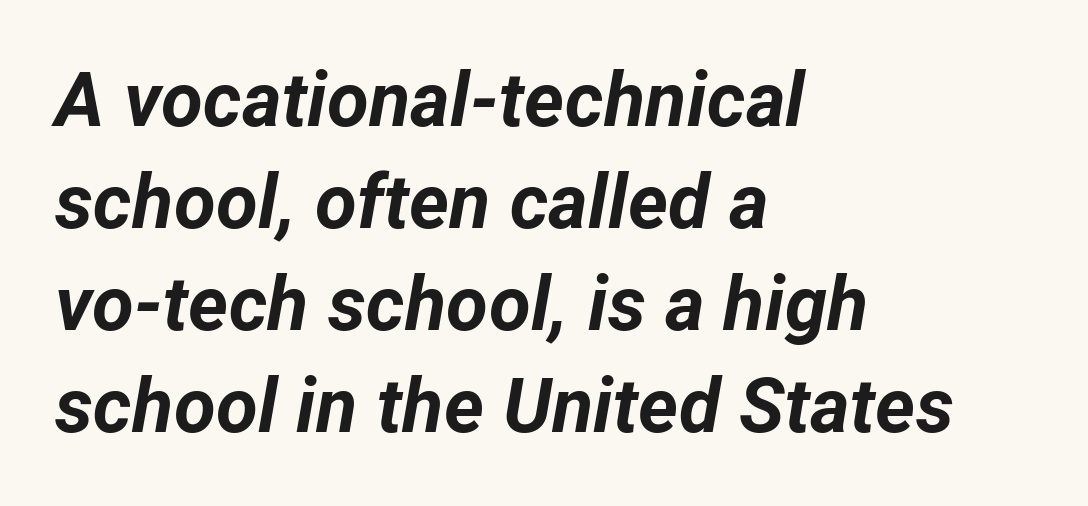
{"italic": "yes", "lean": "right", "slant_degrees": 12, "bold": "yes", "weight": "bold", "width": "normal", "stroke_contrast": "low", "x_height": "medium", "monospaced": "no", "underline": "no", "align": "left", "line_spacing": "normal", "line_spacing_ratio": 1.34, "letter_spacing": "normal", "letter_spacing_em": 0.0, "glyph_px": 76}
